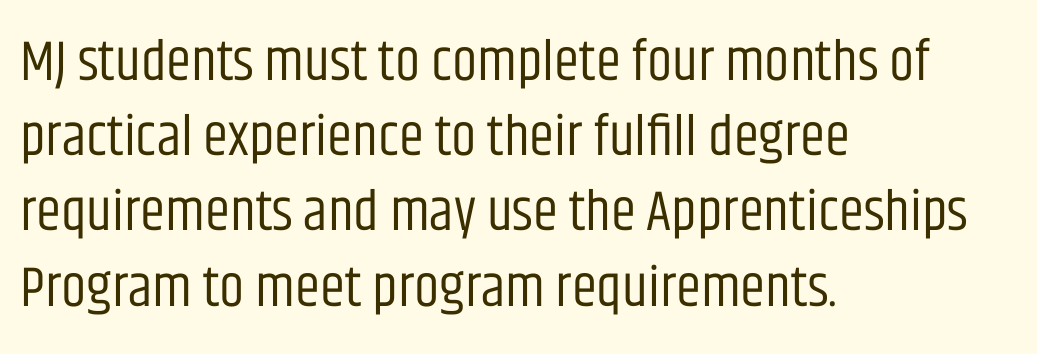
Q: Is the text bold? A: No.
Q: Is the text italic (slanted)? A: No, it is upright.
Q: Is the typeface a serif or a sans-serif typeface? A: Sans-serif.
Q: Is the text underlined? A: No.
Q: How is the paragraph aligned? A: Left-aligned.
Q: Is the spacing between letters normal or unusually wide? A: Normal.
Q: Is the spacing between lines tight, normal or loose? A: Normal.
Q: Width (condensed, normal, or wide)? A: Condensed.
Q: Stroke contrast? A: Low.
Q: x-height? A: Large.
Q: Monospaced? A: No.
